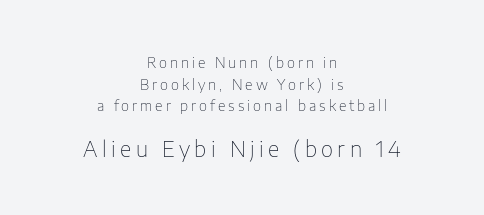
Q: Is the text bold? A: No.
Q: Is the text italic (slanted)? A: No, it is upright.
Q: Is the text underlined? A: No.
Q: How is the paragraph aligned? A: Centered.
Q: Is the spacing between letters normal or unusually wide? A: Unusually wide.
Q: Is the spacing between lines tight, normal or loose? A: Normal.
Q: Which block of text is set in a larger size, the first (top) or the second (bottom)? A: The second (bottom) one.
